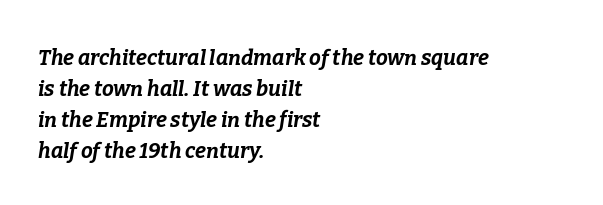
The image shows 21 px bold type, italic (leaning right); set left-aligned, normal line spacing (1.48x), normal letter spacing, not underlined.
